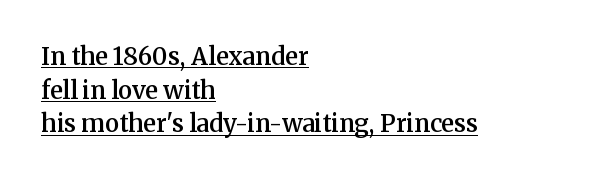
{"italic": "no", "bold": "semi", "underline": "yes", "align": "left", "line_spacing": "normal", "line_spacing_ratio": 1.4, "letter_spacing": "normal", "letter_spacing_em": 0.0, "glyph_px": 24}
